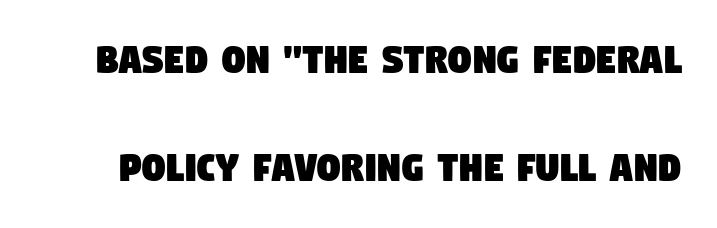
The vertical gap from one line to the next is large. Quick note: underline off. Unlike a traditional serif, this face leaves its strokes unadorned. Honestly, the letter spacing is just normal — you wouldn't notice it. Spacing verdict: proportional, widths tailored to each character.
